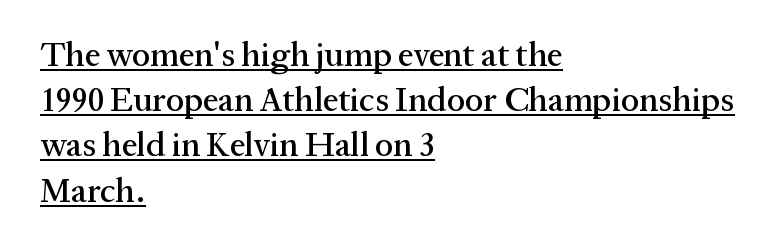
The lines in this sample share a left origin and differ only in where they stop. The lettering stays uniformly vertical, giving the passage a roman look. This sample has the flowing, uneven cadence of proportional lettering. The gaps between neighbouring characters are ordinary and unremarkable.
